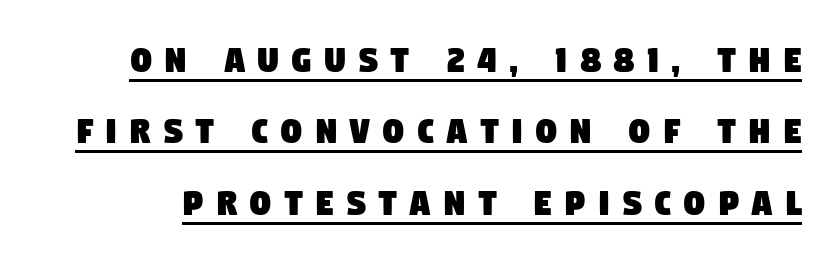
{"serif": "no", "width": "condensed", "stroke_contrast": "low", "x_height": "large", "monospaced": "no", "underline": "yes", "line_spacing_ratio": 1.74, "letter_spacing": "wide", "letter_spacing_em": 0.31, "glyph_px": 41}
